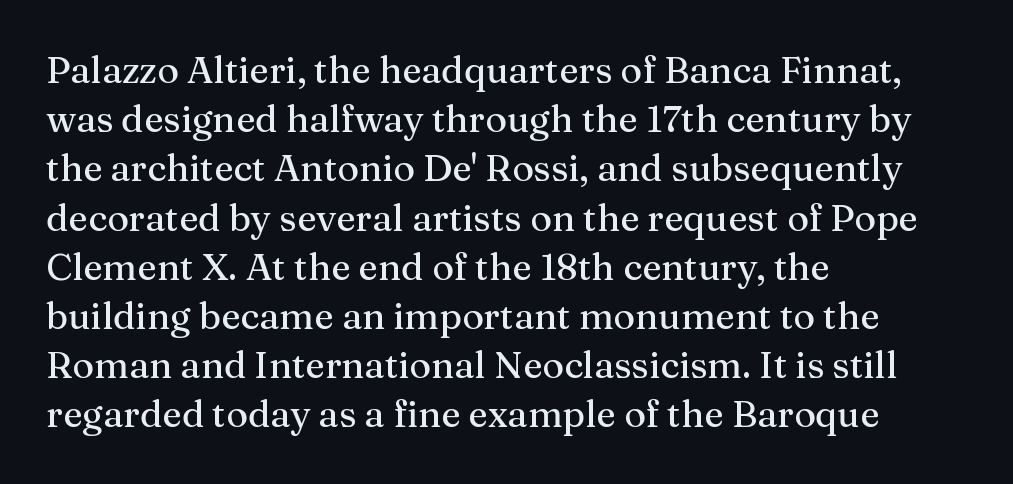
Q: Is the text italic (slanted)? A: No, it is upright.
Q: Is the typeface a serif or a sans-serif typeface? A: Serif.
Q: Is the text underlined? A: No.
Q: How is the paragraph aligned? A: Left-aligned.
Q: Is the spacing between letters normal or unusually wide? A: Normal.
Q: Is the spacing between lines tight, normal or loose? A: Normal.
Q: Width (condensed, normal, or wide)? A: Normal.
Q: Stroke contrast? A: Medium.
Q: x-height? A: Medium.
Q: Monospaced? A: No.
